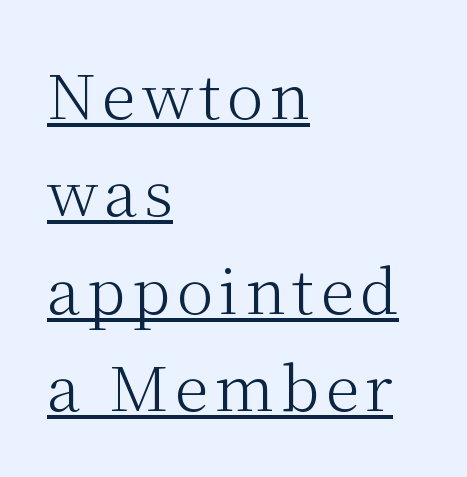
This sample has the flowing, uneven cadence of proportional lettering. Quick note: interline space is typical. A light-to-regular cut is what we see here. Layout note: lines flush left. This sample uses a serif face.
